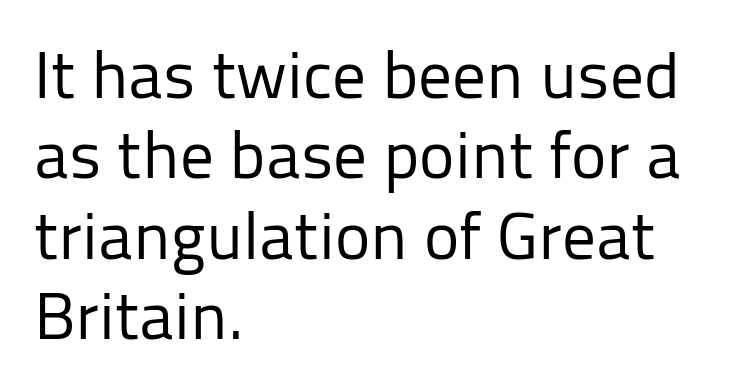
Q: Is the text bold? A: No.
Q: Is the text italic (slanted)? A: No, it is upright.
Q: Is the typeface a serif or a sans-serif typeface? A: Sans-serif.
Q: Is the text underlined? A: No.
Q: How is the paragraph aligned? A: Left-aligned.
Q: Is the spacing between letters normal or unusually wide? A: Normal.
Q: Width (condensed, normal, or wide)? A: Normal.
Q: Stroke contrast? A: Low.
Q: x-height? A: Medium.
Q: Monospaced? A: No.
